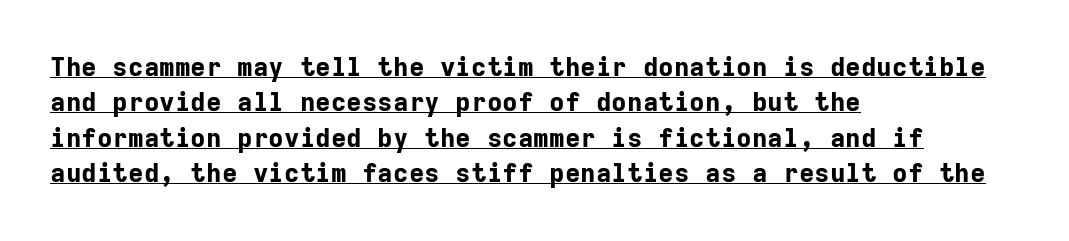
Q: Is the text bold? A: Yes.
Q: Is the text italic (slanted)? A: No, it is upright.
Q: Is the text underlined? A: Yes.
Q: How is the paragraph aligned? A: Left-aligned.
Q: Is the spacing between letters normal or unusually wide? A: Normal.
Q: Is the spacing between lines tight, normal or loose? A: Normal.
